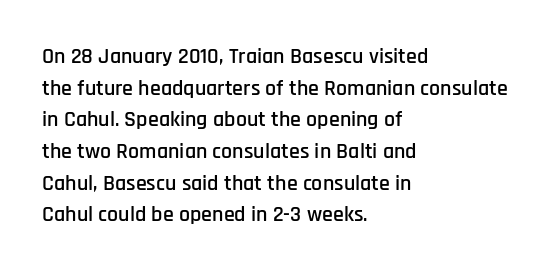
Q: Is the text italic (slanted)? A: No, it is upright.
Q: Is the text underlined? A: No.
Q: How is the paragraph aligned? A: Left-aligned.
Q: Is the spacing between letters normal or unusually wide? A: Normal.
Q: Is the spacing between lines tight, normal or loose? A: Normal.
